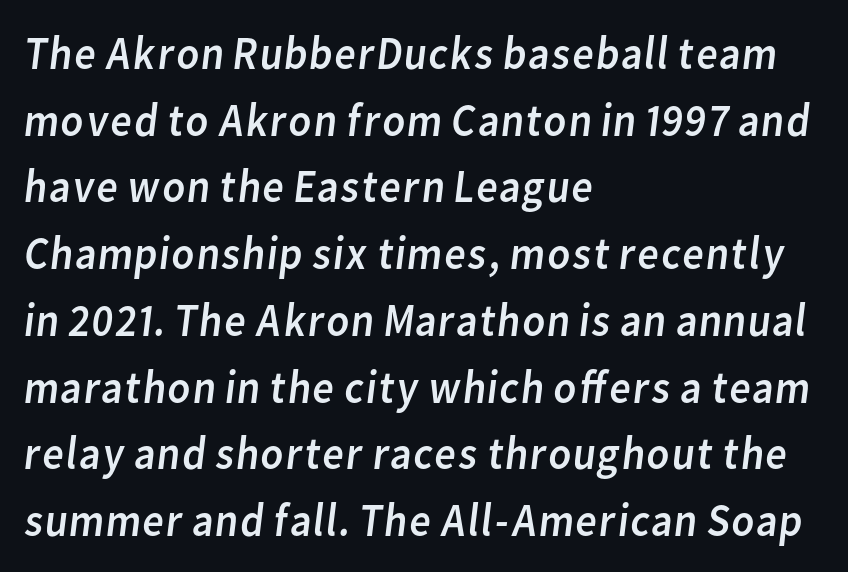
Q: Is the text bold? A: No.
Q: Is the typeface a serif or a sans-serif typeface? A: Sans-serif.
Q: Is the text underlined? A: No.
Q: How is the paragraph aligned? A: Left-aligned.
Q: Is the spacing between letters normal or unusually wide? A: Normal.
Q: Is the spacing between lines tight, normal or loose? A: Normal.
Q: Width (condensed, normal, or wide)? A: Normal.
Q: Stroke contrast? A: Low.
Q: x-height? A: Medium.
Q: Monospaced? A: No.
